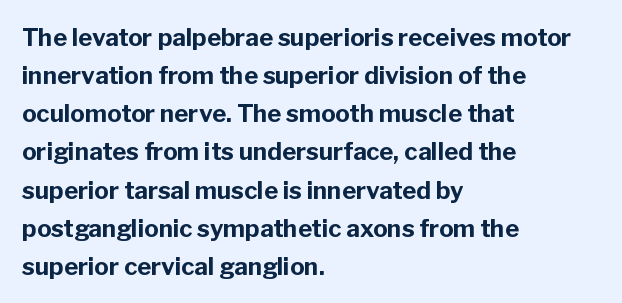
The image shows 24 px bold type, upright; set left-aligned, normal line spacing (1.59x), normal letter spacing, not underlined.
